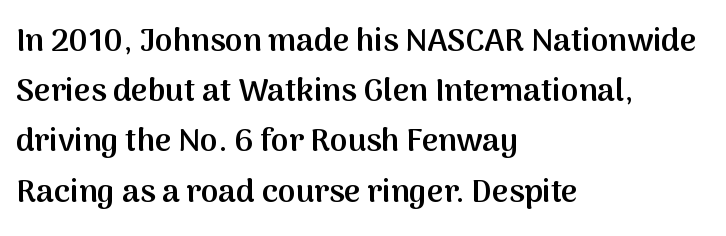
Q: Is the text bold? A: Semi-bold.
Q: Is the text italic (slanted)? A: No, it is upright.
Q: Is the typeface a serif or a sans-serif typeface? A: Sans-serif.
Q: Is the text underlined? A: No.
Q: How is the paragraph aligned? A: Left-aligned.
Q: Is the spacing between letters normal or unusually wide? A: Normal.
Q: Is the spacing between lines tight, normal or loose? A: Normal.
Q: Width (condensed, normal, or wide)? A: Normal.
Q: Stroke contrast? A: Medium.
Q: x-height? A: Medium.
Q: Monospaced? A: No.
